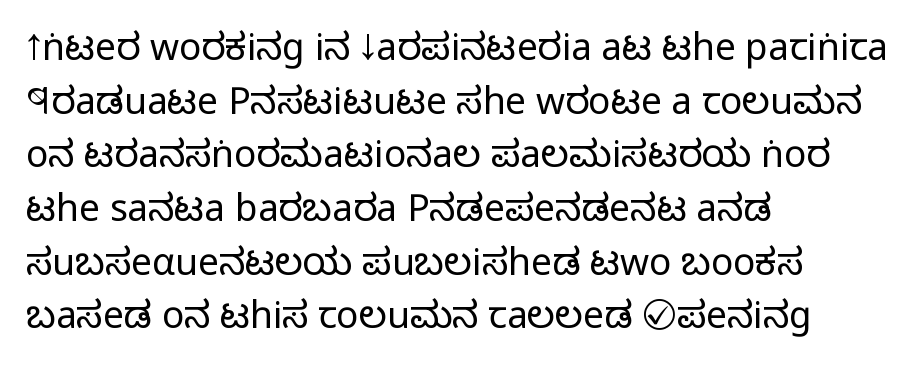
{"serif": "no", "italic": "no", "bold": "no", "weight": "regular", "width": "condensed", "stroke_contrast": "low", "x_height": "large", "monospaced": "no", "underline": "no", "align": "left", "line_spacing": "normal", "line_spacing_ratio": 1.45, "letter_spacing": "normal", "letter_spacing_em": 0.0, "glyph_px": 37}
